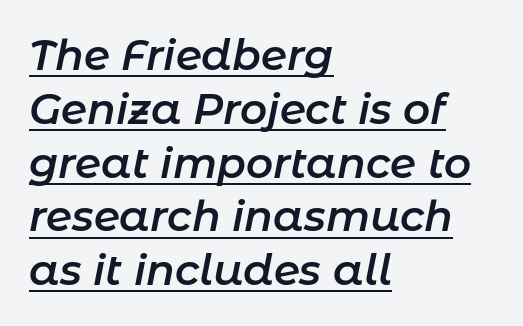
Q: Is the text bold? A: Semi-bold.
Q: Is the text italic (slanted)? A: Yes, it leans right by about 11 degrees.
Q: Is the text underlined? A: Yes.
Q: How is the paragraph aligned? A: Left-aligned.
Q: Is the spacing between letters normal or unusually wide? A: Normal.
Q: Is the spacing between lines tight, normal or loose? A: Normal.
Q: Width (condensed, normal, or wide)? A: Normal.
Q: Stroke contrast? A: Low.
Q: x-height? A: Medium.
Q: Monospaced? A: No.
